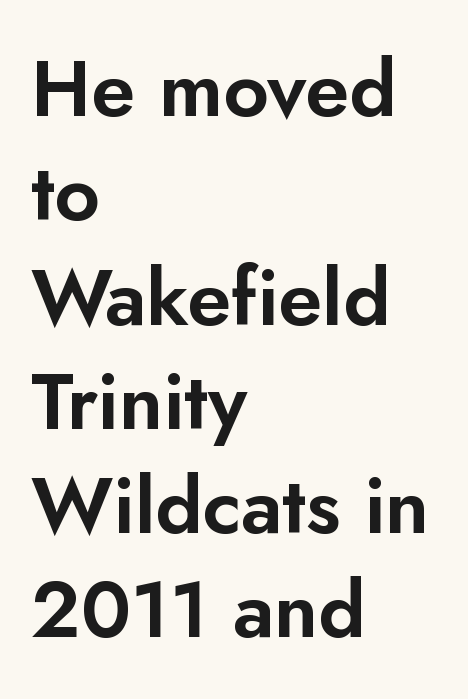
Q: Is the text italic (slanted)? A: No, it is upright.
Q: Is the typeface a serif or a sans-serif typeface? A: Sans-serif.
Q: Is the text underlined? A: No.
Q: How is the paragraph aligned? A: Left-aligned.
Q: Is the spacing between letters normal or unusually wide? A: Normal.
Q: Is the spacing between lines tight, normal or loose? A: Normal.
Q: Width (condensed, normal, or wide)? A: Normal.
Q: Stroke contrast? A: Low.
Q: x-height? A: Small.
Q: Monospaced? A: No.
